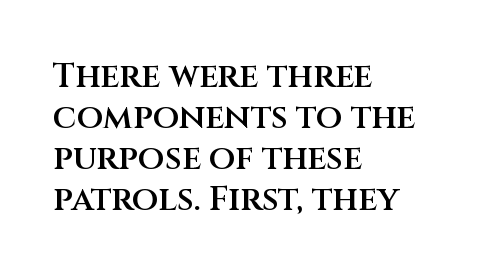
A typesetter would call this zero additional tracking. The face used here is proportionally spaced, like ordinary book or web type. The specimen reads as upright at a glance. Every letter is mildly thick-stroked: semibold rather than bold. A clean baseline with only descenders dipping below it.
